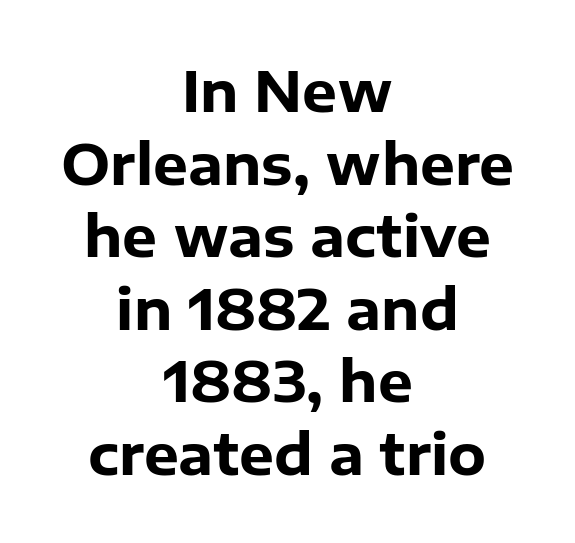
Q: Is the text bold? A: Yes.
Q: Is the text italic (slanted)? A: No, it is upright.
Q: Is the typeface a serif or a sans-serif typeface? A: Sans-serif.
Q: Is the text underlined? A: No.
Q: How is the paragraph aligned? A: Centered.
Q: Is the spacing between letters normal or unusually wide? A: Normal.
Q: Is the spacing between lines tight, normal or loose? A: Normal.
Q: Width (condensed, normal, or wide)? A: Normal.
Q: Stroke contrast? A: Low.
Q: x-height? A: Medium.
Q: Monospaced? A: No.
